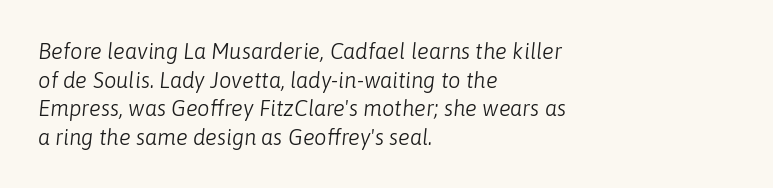
Compared with a typical body face, this is equally light or lighter still. The passage shown is not underscored anywhere. The designer left line spacing at the default. Slanted lettering throughout.
